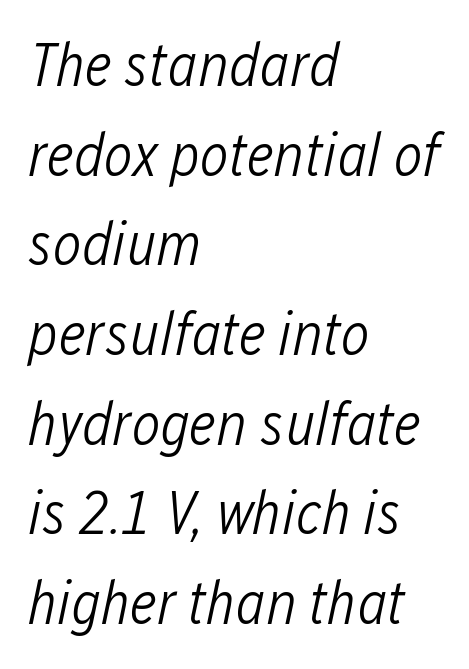
Short note: letters normally spaced. Honestly, there is no underline to notice here at all. Baseline-to-baseline distance is the conventional proportion of letter height. Italic: yes, the glyphs are oblique. The face used here is proportionally spaced, like ordinary book or web type.
